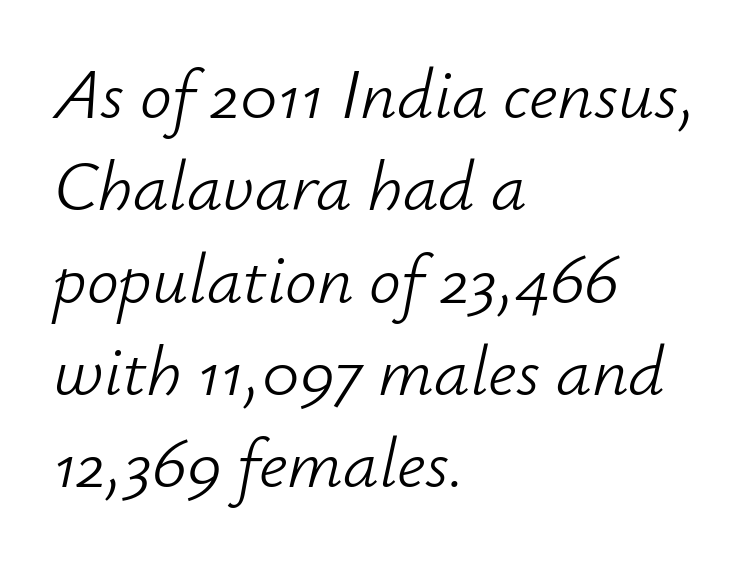
The image shows 71 px light type, italic (leaning right); set left-aligned, normal line spacing (1.3x), normal letter spacing, not underlined; low stroke contrast and a small x-height.
